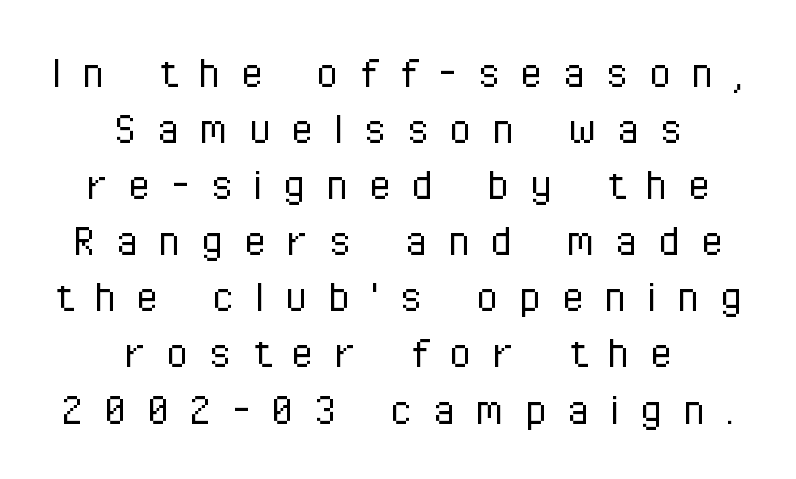
The image shows 51 px light, condensed sans-serif type, upright; set centered, tight line spacing (1.1x), unusually wide letter spacing (+0.4 em), not underlined; low stroke contrast and a medium x-height.
